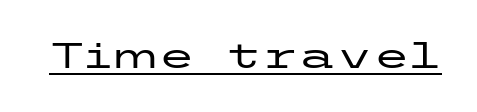
{"serif": "no", "italic": "no", "width": "wide", "stroke_contrast": "low", "x_height": "medium", "underline": "yes", "letter_spacing": "normal", "letter_spacing_em": 0.0, "glyph_px": 34}
